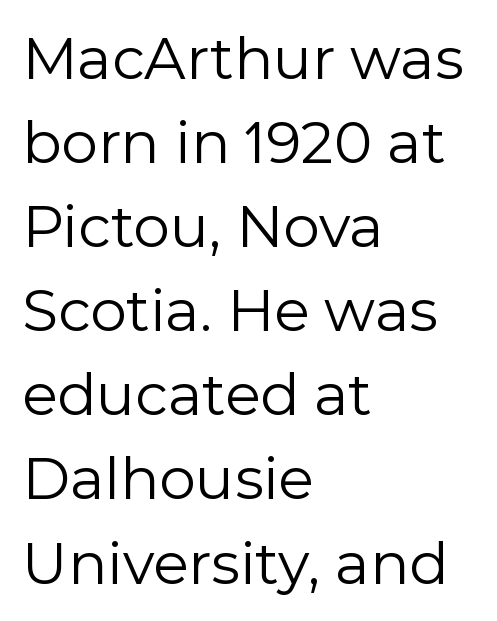
The image shows 58 px regular-weight sans-serif type, upright; set left-aligned, normal line spacing (1.45x), normal letter spacing, not underlined; a medium x-height.
